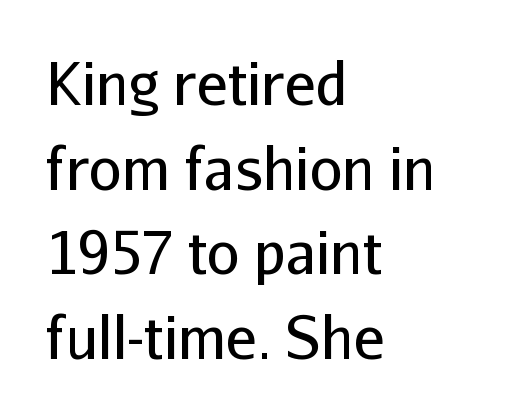
Unbolded letterforms with no extra heft. Spacing between characters is what you'd get straight out of the box. These lines are set flush left with a ragged right edge. Spacing verdict: proportional, widths tailored to each character. Note: no serifs on the glyphs. Beneath every word, the page is bare.
